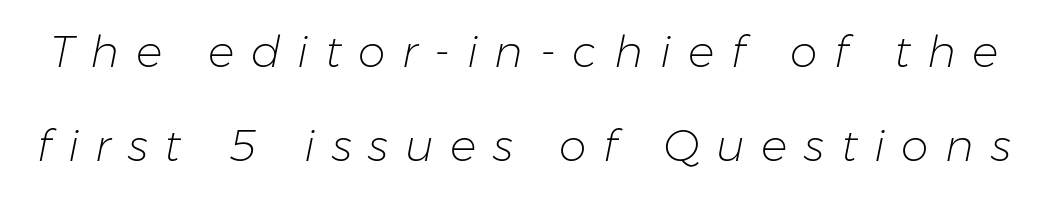
The image shows 44 px light type, italic (leaning right); set loose line spacing (2.14x), unusually wide letter spacing (+0.38 em), not underlined; low stroke contrast and a medium x-height.
